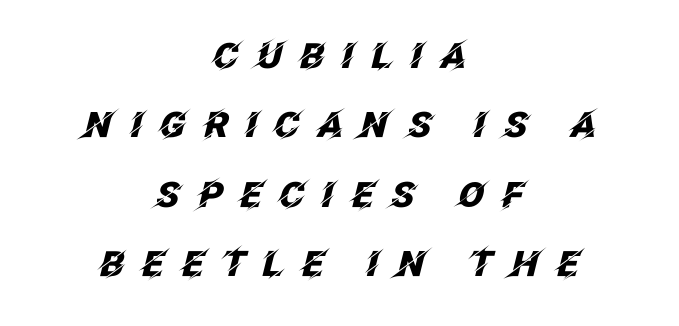
{"italic": "yes", "lean": "right", "slant_degrees": 12, "bold": "yes", "weight": "heavy", "width": "normal", "stroke_contrast": "low", "x_height": "large", "monospaced": "no", "underline": "no", "align": "center", "line_spacing": "loose", "line_spacing_ratio": 1.98, "letter_spacing": "wide", "letter_spacing_em": 0.47, "glyph_px": 35}
